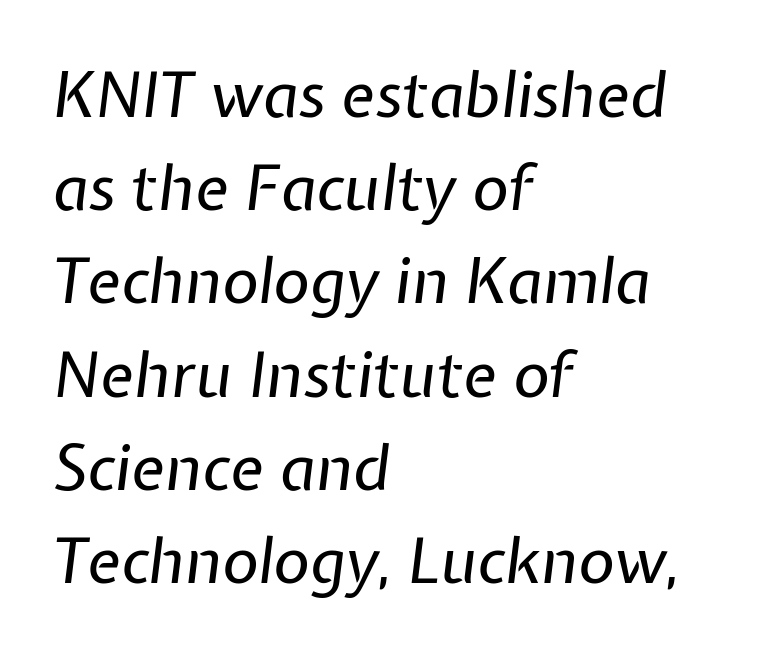
The image shows 63 px regular-weight type, italic (leaning right); set left-aligned, normal line spacing (1.48x), normal letter spacing, not underlined; low stroke contrast and a medium x-height.
